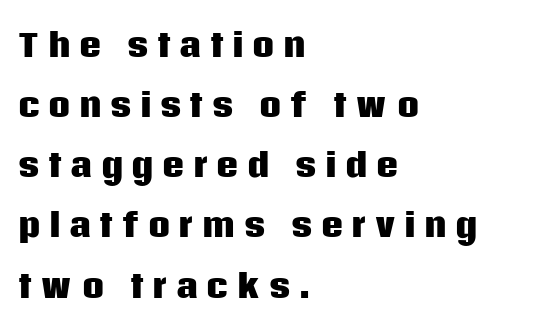
Typographic density is high because the face is bold. Looks like regular typesetting: each glyph gets only the width it needs. Characters follow at a spacing far wider than the type designer built in. In terms of leading, this rendering errs on the spacious side.
